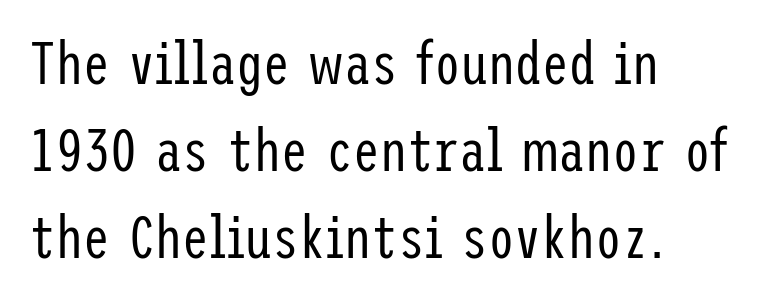
Lines of text with bare space underneath. Vertical spacing — default. Examine the stroke ends and you'll find no serifs. Posture: vertical. Every row of glyphs begins at an identical x-position on the left.
